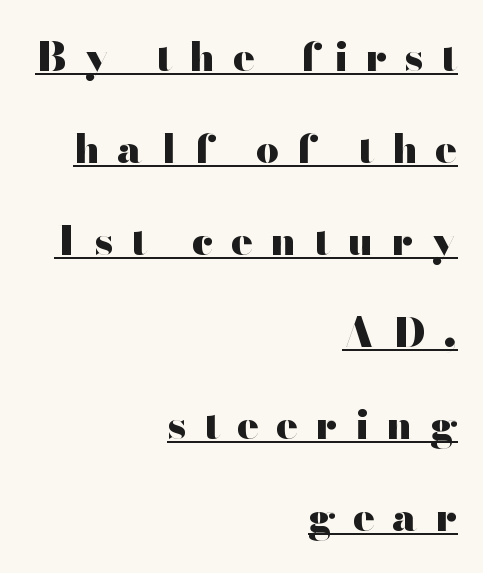
The space between consecutive lines is lavish. Strong, thick strokes mark this as bold type. These characters rest on top of a visible drawn line. The rendering uses natural spacing where letterforms have individual widths.
